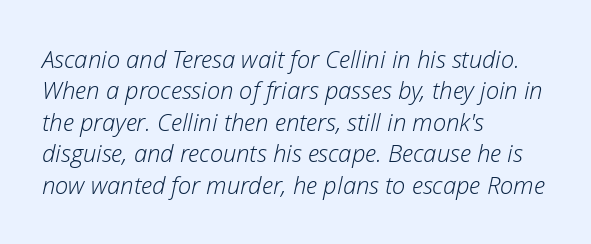
{"italic": "yes", "lean": "right", "slant_degrees": 12, "bold": "no", "underline": "no", "align": "left", "line_spacing": "normal", "line_spacing_ratio": 1.31, "letter_spacing": "normal", "letter_spacing_em": 0.0, "glyph_px": 24}
